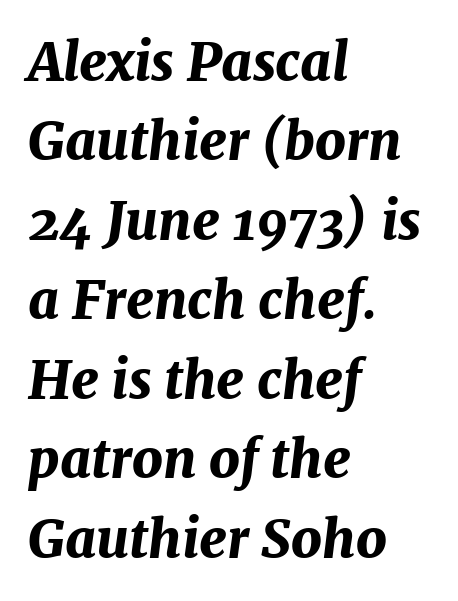
Q: Is the text bold? A: Yes.
Q: Is the text italic (slanted)? A: Yes, it leans right by about 7 degrees.
Q: Is the text underlined? A: No.
Q: How is the paragraph aligned? A: Left-aligned.
Q: Is the spacing between letters normal or unusually wide? A: Normal.
Q: Is the spacing between lines tight, normal or loose? A: Normal.
Q: Width (condensed, normal, or wide)? A: Normal.
Q: Stroke contrast? A: Medium.
Q: x-height? A: Medium.
Q: Monospaced? A: No.
